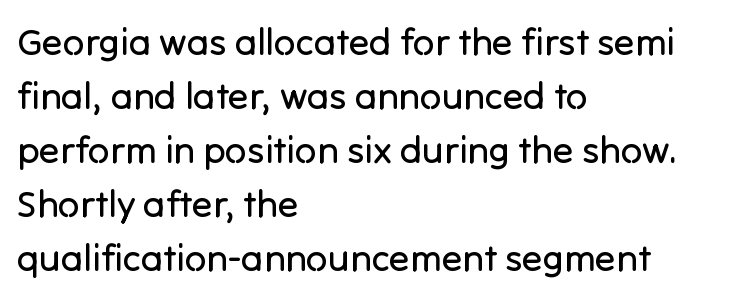
Q: Is the text bold? A: No.
Q: Is the text italic (slanted)? A: No, it is upright.
Q: Is the typeface a serif or a sans-serif typeface? A: Sans-serif.
Q: Is the text underlined? A: No.
Q: How is the paragraph aligned? A: Left-aligned.
Q: Is the spacing between letters normal or unusually wide? A: Normal.
Q: Is the spacing between lines tight, normal or loose? A: Normal.
Q: Width (condensed, normal, or wide)? A: Normal.
Q: Stroke contrast? A: Low.
Q: x-height? A: Medium.
Q: Monospaced? A: No.
